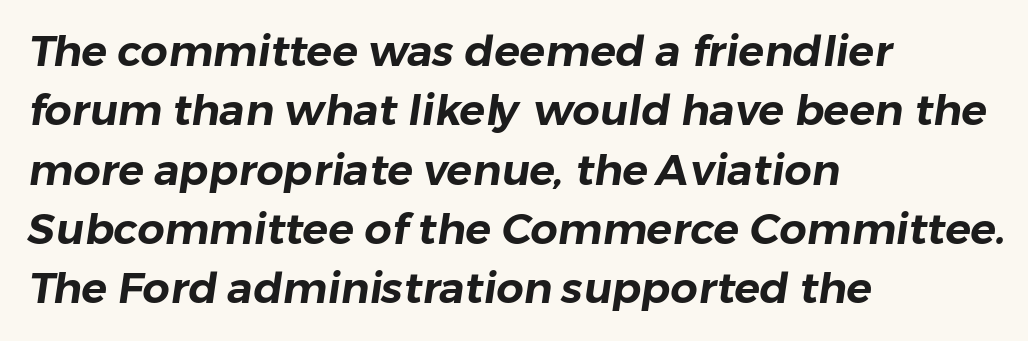
The image shows 43 px sans-serif type; set left-aligned, normal line spacing (1.38x), normal letter spacing, not underlined; low stroke contrast and a medium x-height.
